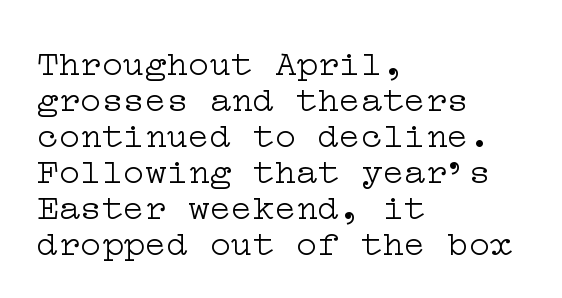
{"serif": "yes", "italic": "no", "bold": "no", "weight": "light", "width": "wide", "stroke_contrast": "low", "x_height": "medium", "underline": "no", "align": "left", "line_spacing": "tight", "line_spacing_ratio": 1.0, "letter_spacing": "normal", "letter_spacing_em": 0.0, "glyph_px": 36}
